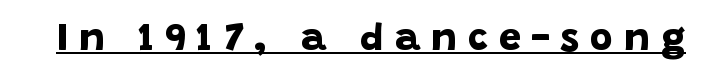
{"serif": "no", "bold": "yes", "weight": "bold", "width": "normal", "stroke_contrast": "low", "x_height": "large", "monospaced": "no", "underline": "yes", "letter_spacing": "wide", "letter_spacing_em": 0.28, "glyph_px": 39}
